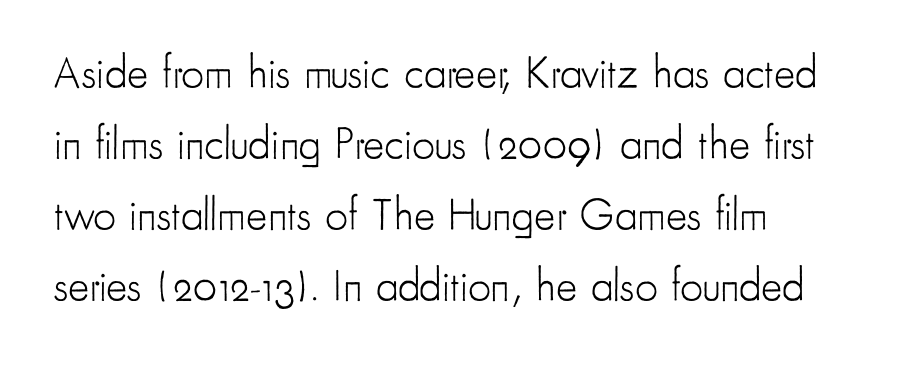
Q: Is the text bold? A: No.
Q: Is the text italic (slanted)? A: No, it is upright.
Q: Is the typeface a serif or a sans-serif typeface? A: Sans-serif.
Q: Is the text underlined? A: No.
Q: How is the paragraph aligned? A: Left-aligned.
Q: Is the spacing between letters normal or unusually wide? A: Normal.
Q: Is the spacing between lines tight, normal or loose? A: Normal.
Q: Width (condensed, normal, or wide)? A: Condensed.
Q: Stroke contrast? A: Low.
Q: x-height? A: Small.
Q: Monospaced? A: No.
